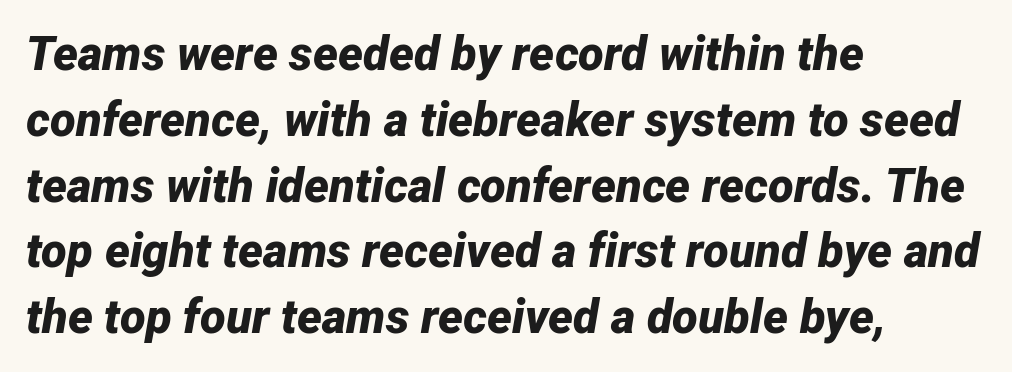
{"italic": "yes", "lean": "right", "slant_degrees": 12, "bold": "yes", "weight": "bold", "width": "normal", "stroke_contrast": "low", "x_height": "medium", "monospaced": "no", "underline": "no", "align": "left", "line_spacing": "normal", "line_spacing_ratio": 1.4, "letter_spacing": "normal", "letter_spacing_em": 0.0, "glyph_px": 47}
